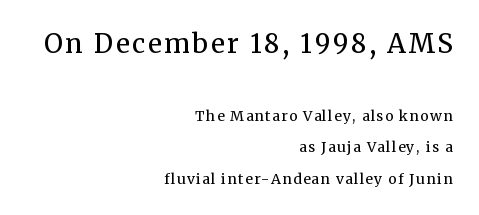
Q: Is the text bold? A: No.
Q: Is the text italic (slanted)? A: No, it is upright.
Q: Is the text underlined? A: No.
Q: How is the paragraph aligned? A: Right-aligned.
Q: Is the spacing between lines tight, normal or loose? A: Loose.
Q: Which block of text is set in a larger size, the first (top) or the second (bottom)? A: The first (top) one.
